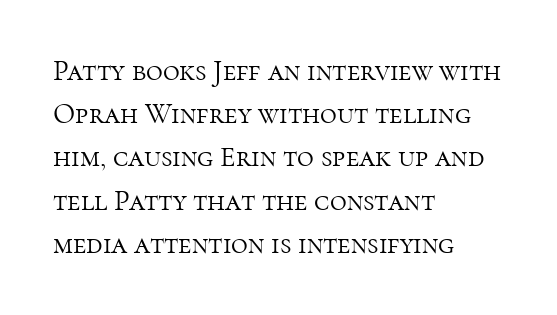
The image shows 29 px light serif type, upright; set left-aligned, normal line spacing (1.49x), normal letter spacing, not underlined; high stroke contrast and a medium x-height.
